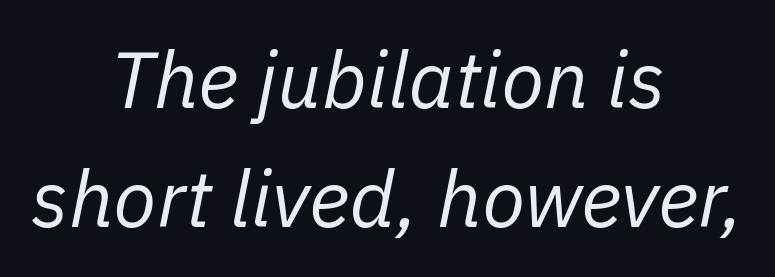
Q: Is the text bold? A: No.
Q: Is the text italic (slanted)? A: Yes, it leans right by about 11 degrees.
Q: Is the text underlined? A: No.
Q: How is the paragraph aligned? A: Centered.
Q: Is the spacing between letters normal or unusually wide? A: Normal.
Q: Is the spacing between lines tight, normal or loose? A: Normal.
Q: Width (condensed, normal, or wide)? A: Normal.
Q: Stroke contrast? A: Low.
Q: x-height? A: Medium.
Q: Monospaced? A: No.
